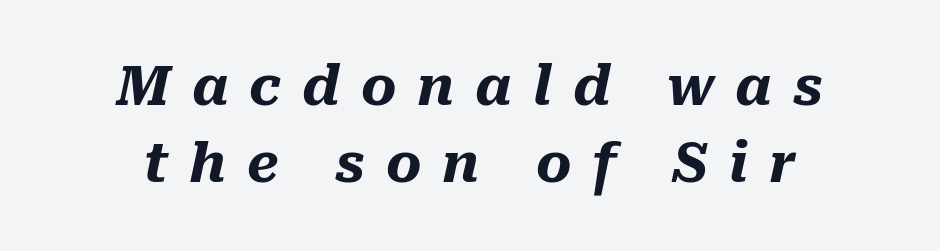
Emphasis by weight is at full strength: bold. The passage shown has open, widely tracked lettering throughout. The rendering uses a moderate line-height, typical for paragraphs. Words float on clear page, feet unadorned.
